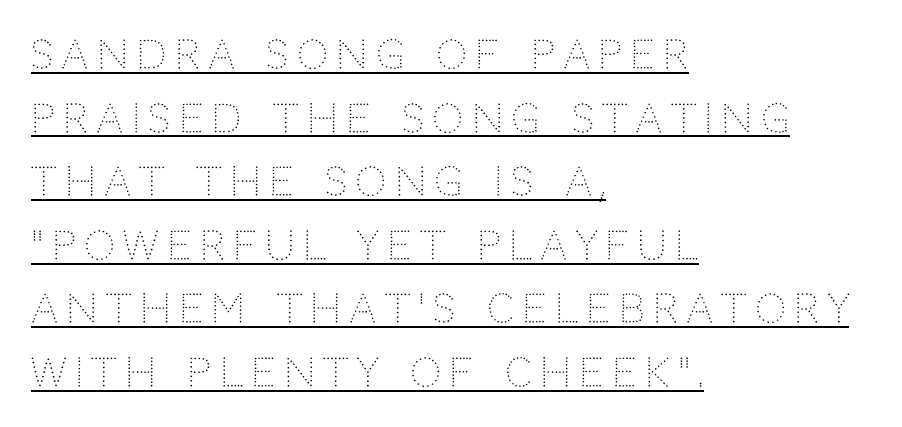
Words appear elongated and porous because spacing is wide. This rendering features underlined lettering. The block of text has a typical density, with ordinary space between rows. The face used here is proportionally spaced, like ordinary book or web type. The typeface has the unassuming heft of standard copy or less. Does the lettering tilt? It doesn't — this is upright.
